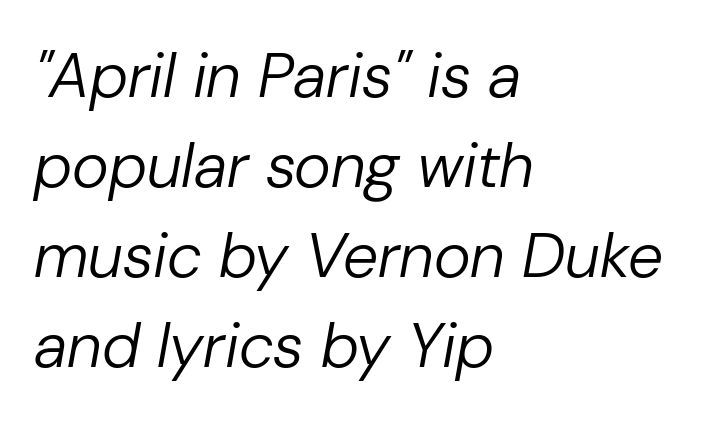
Baseline-to-baseline distance is the conventional proportion of letter height. Note the varied advance widths — an 'i' is clearly narrower than an 'm'. Heaviness? Minimal to ordinary, like unemphasized prose. Italic? Definitely — the glyphs are oblique.
